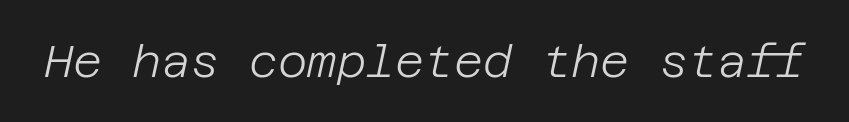
Q: Is the text bold? A: No.
Q: Is the text italic (slanted)? A: Yes, it leans right by about 12 degrees.
Q: Is the text underlined? A: No.
Q: Is the spacing between letters normal or unusually wide? A: Normal.
Q: Width (condensed, normal, or wide)? A: Normal.
Q: Stroke contrast? A: Low.
Q: x-height? A: Large.
